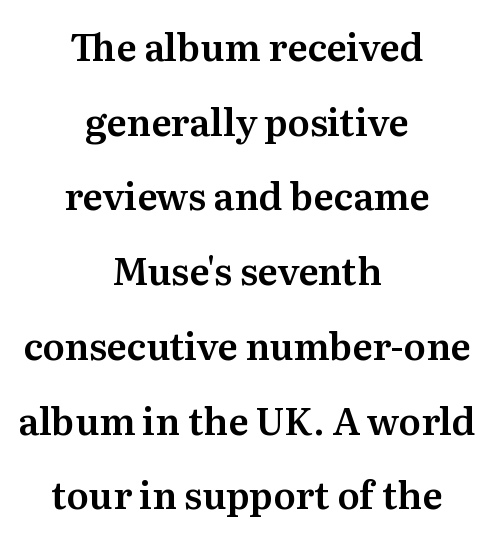
{"serif": "yes", "italic": "no", "width": "normal", "stroke_contrast": "medium", "x_height": "medium", "monospaced": "no", "underline": "no", "align": "center", "line_spacing": "loose", "line_spacing_ratio": 2.02, "letter_spacing": "normal", "letter_spacing_em": 0.0, "glyph_px": 37}
